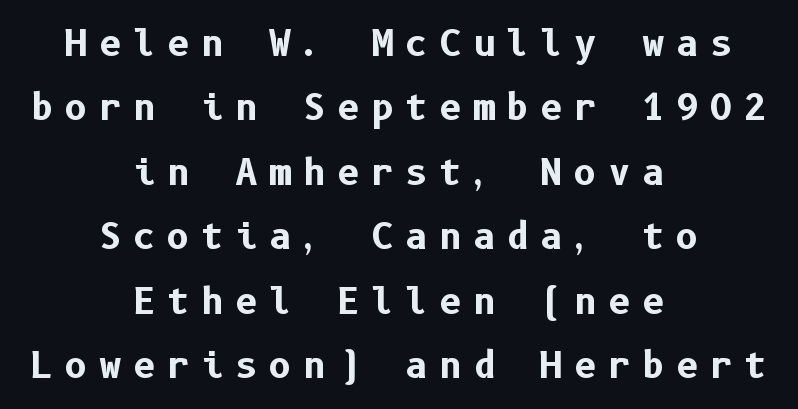
Q: Is the text bold? A: Yes.
Q: Is the text italic (slanted)? A: No, it is upright.
Q: Is the typeface a serif or a sans-serif typeface? A: Sans-serif.
Q: Is the text underlined? A: No.
Q: How is the paragraph aligned? A: Centered.
Q: Is the spacing between letters normal or unusually wide? A: Unusually wide.
Q: Width (condensed, normal, or wide)? A: Normal.
Q: Stroke contrast? A: Low.
Q: x-height? A: Medium.
